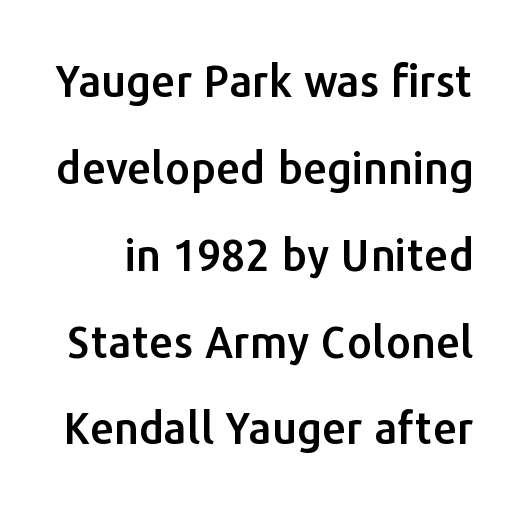
Q: Is the text italic (slanted)? A: No, it is upright.
Q: Is the typeface a serif or a sans-serif typeface? A: Sans-serif.
Q: Is the text underlined? A: No.
Q: Is the spacing between letters normal or unusually wide? A: Normal.
Q: Is the spacing between lines tight, normal or loose? A: Loose.
Q: Width (condensed, normal, or wide)? A: Normal.
Q: Stroke contrast? A: Low.
Q: x-height? A: Medium.
Q: Monospaced? A: No.
